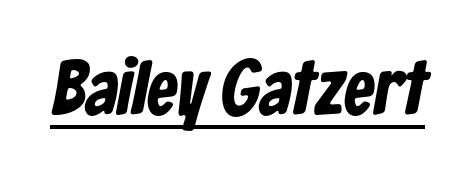
{"serif": "no", "bold": "yes", "weight": "bold", "width": "condensed", "stroke_contrast": "low", "x_height": "medium", "monospaced": "no", "underline": "yes", "letter_spacing": "normal", "letter_spacing_em": 0.0, "glyph_px": 76}
